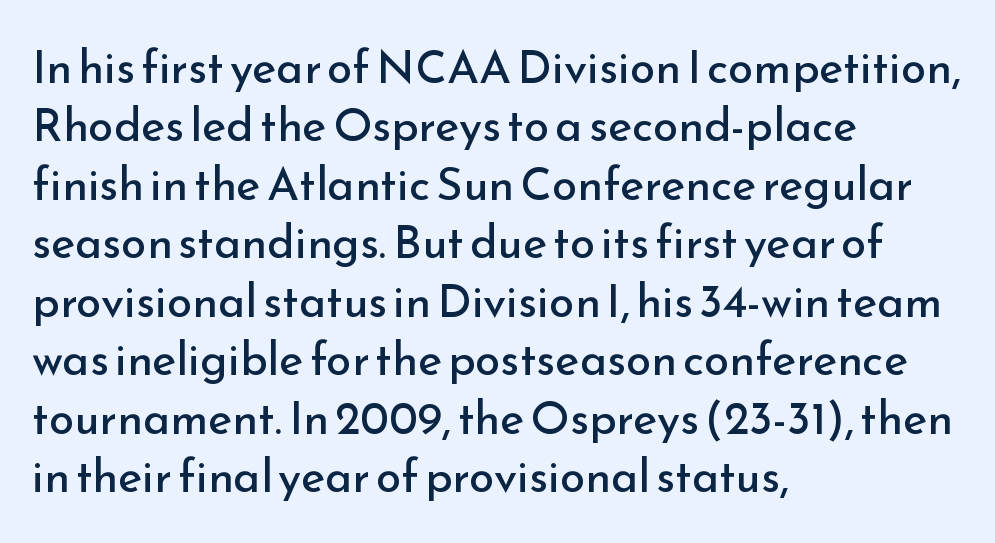
Q: Is the text bold? A: No.
Q: Is the text italic (slanted)? A: No, it is upright.
Q: Is the typeface a serif or a sans-serif typeface? A: Sans-serif.
Q: Is the text underlined? A: No.
Q: How is the paragraph aligned? A: Left-aligned.
Q: Is the spacing between letters normal or unusually wide? A: Normal.
Q: Is the spacing between lines tight, normal or loose? A: Normal.
Q: Width (condensed, normal, or wide)? A: Normal.
Q: Stroke contrast? A: Low.
Q: x-height? A: Small.
Q: Monospaced? A: No.
